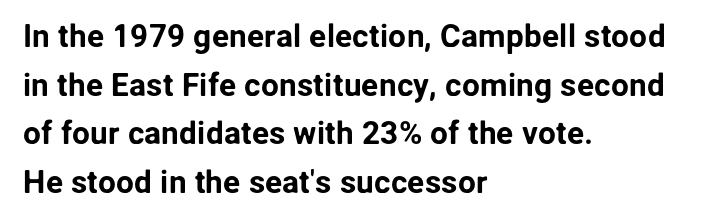
Caption: multi-line text, flush left, ragged right. The gaps between neighbouring characters are ordinary and unremarkable. Unmarked baselines from the first word to the last. The font family rendered here belongs to the sans-serif group.
